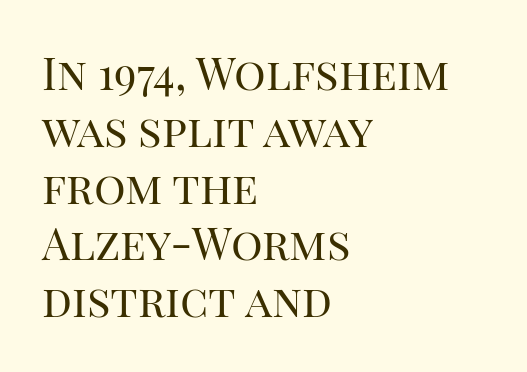
These lines keep a tight, regular rhythm from letter to letter. Line spacing here is normal. The face used here is proportionally spaced, like ordinary book or web type. Descenders are the only things crossing below the line. This sample uses an upright cut, with every glyph sitting square on the baseline. No chunkiness to these letters — they're not bold.
